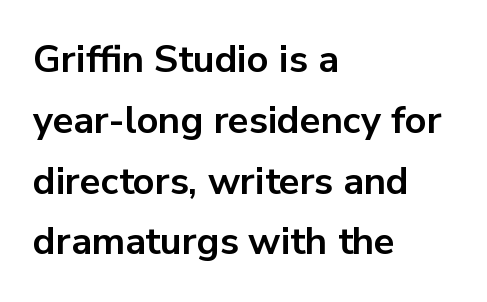
Q: Is the text bold? A: Yes.
Q: Is the text italic (slanted)? A: No, it is upright.
Q: Is the typeface a serif or a sans-serif typeface? A: Sans-serif.
Q: Is the text underlined? A: No.
Q: How is the paragraph aligned? A: Left-aligned.
Q: Is the spacing between letters normal or unusually wide? A: Normal.
Q: Is the spacing between lines tight, normal or loose? A: Normal.
Q: Width (condensed, normal, or wide)? A: Normal.
Q: Stroke contrast? A: Low.
Q: x-height? A: Medium.
Q: Monospaced? A: No.
